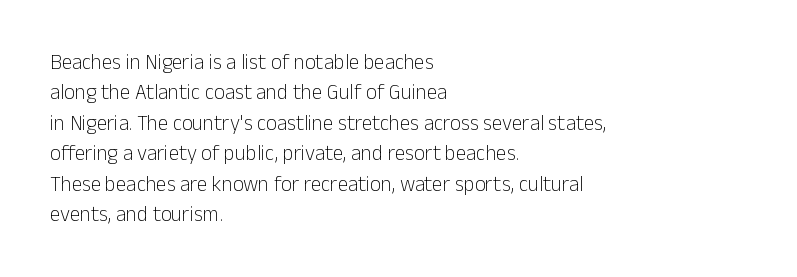
{"italic": "no", "bold": "no", "underline": "no", "align": "left", "line_spacing": "normal", "line_spacing_ratio": 1.45, "letter_spacing": "normal", "letter_spacing_em": 0.0, "glyph_px": 21}
